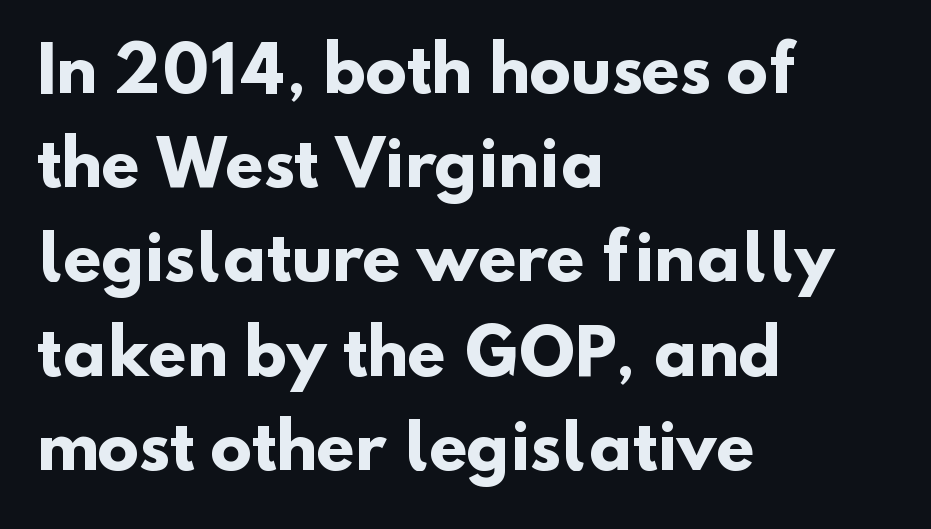
Proportional: the letters do not fall into vertical columns. The typeface chosen for these lines omits serifs. The words here are not underlined. Reading down the block, your eye returns to a fixed left position each line.
